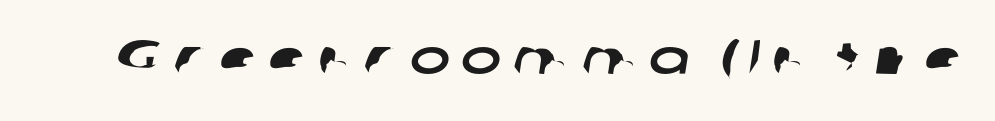
The type family on display is of the sans-serif kind. Compared with typical body copy, the letter spacing here is much looser. This sample has the flowing, uneven cadence of proportional lettering. The space beneath each line is pristine and unruled.
